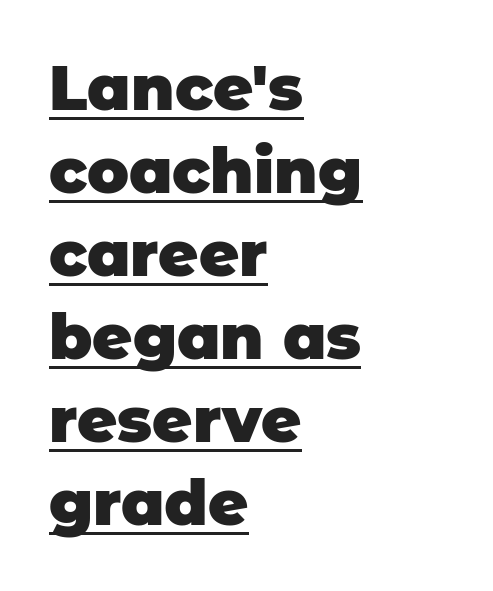
Q: Is the text bold? A: Yes.
Q: Is the typeface a serif or a sans-serif typeface? A: Sans-serif.
Q: Is the text underlined? A: Yes.
Q: How is the paragraph aligned? A: Left-aligned.
Q: Is the spacing between letters normal or unusually wide? A: Normal.
Q: Is the spacing between lines tight, normal or loose? A: Normal.
Q: Width (condensed, normal, or wide)? A: Normal.
Q: Stroke contrast? A: Low.
Q: x-height? A: Large.
Q: Monospaced? A: No.
